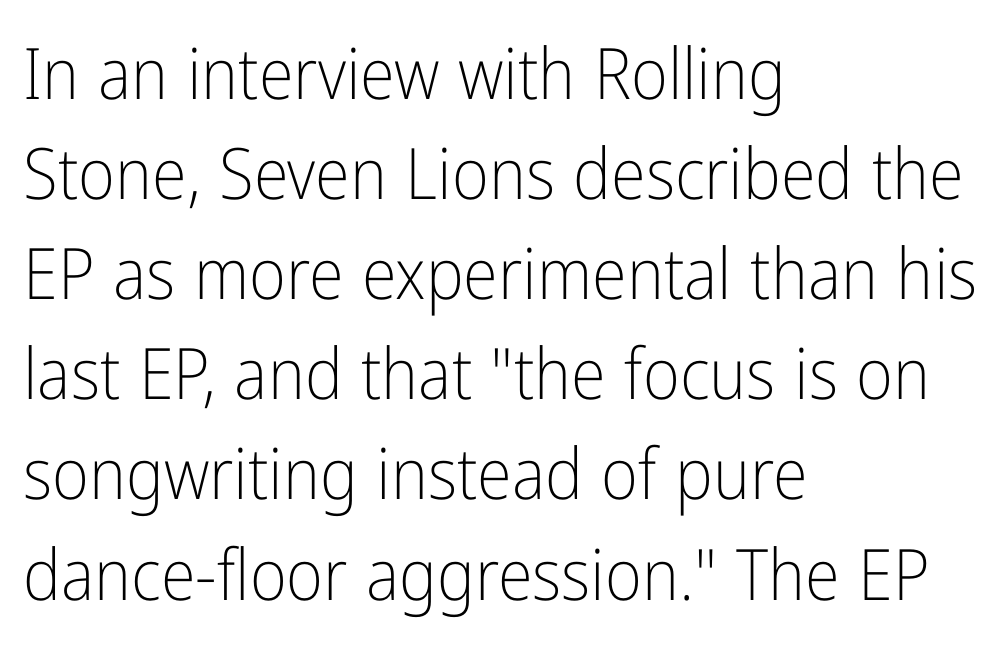
{"serif": "no", "italic": "no", "bold": "no", "weight": "light", "width": "condensed", "stroke_contrast": "low", "x_height": "medium", "monospaced": "no", "underline": "no", "align": "left", "line_spacing": "normal", "line_spacing_ratio": 1.41, "letter_spacing": "normal", "letter_spacing_em": 0.0, "glyph_px": 71}
